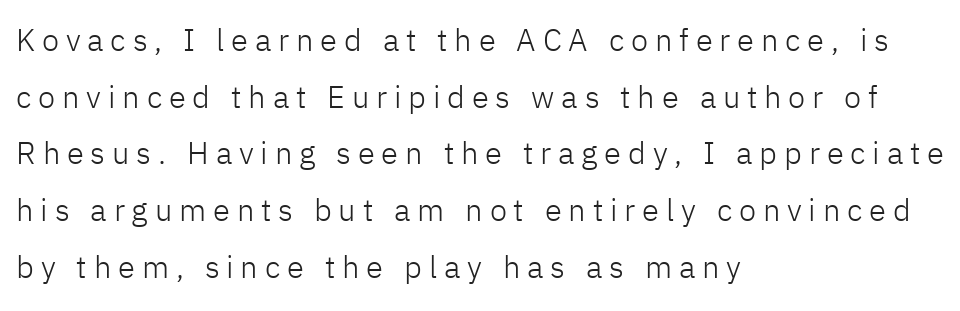
Q: Is the text bold? A: No.
Q: Is the text italic (slanted)? A: No, it is upright.
Q: Is the typeface a serif or a sans-serif typeface? A: Sans-serif.
Q: Is the text underlined? A: No.
Q: How is the paragraph aligned? A: Left-aligned.
Q: Is the spacing between letters normal or unusually wide? A: Unusually wide.
Q: Width (condensed, normal, or wide)? A: Normal.
Q: Stroke contrast? A: Low.
Q: x-height? A: Medium.
Q: Monospaced? A: No.
